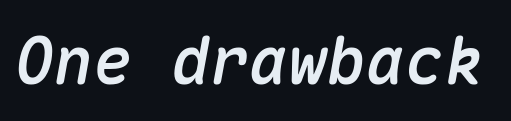
{"italic": "yes", "lean": "right", "slant_degrees": 10, "width": "normal", "stroke_contrast": "medium", "x_height": "medium", "monospaced": "yes", "underline": "no", "letter_spacing": "normal", "letter_spacing_em": 0.0, "glyph_px": 65}
